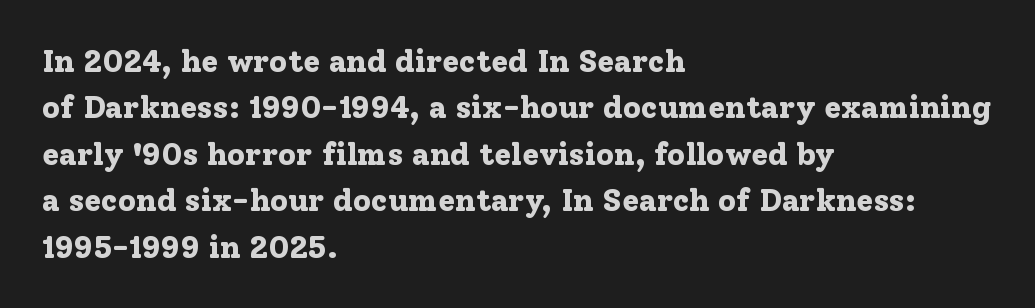
The image shows 31 px bold serif type, upright; set left-aligned, normal line spacing (1.5x), normal letter spacing, not underlined; low stroke contrast and a medium x-height.
